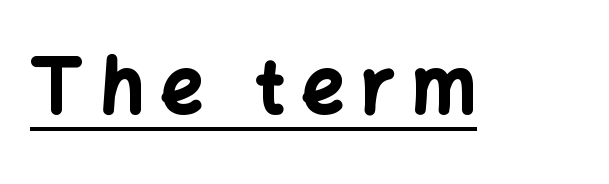
The image shows 74 px bold sans-serif type, upright; set unusually wide letter spacing (+0.23 em), underlined; low stroke contrast and a medium x-height.
